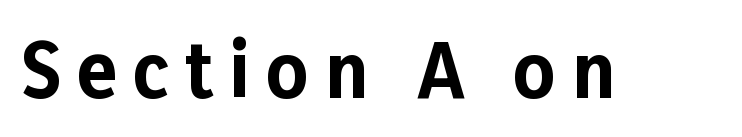
Q: Is the text bold? A: Yes.
Q: Is the text italic (slanted)? A: No, it is upright.
Q: Is the typeface a serif or a sans-serif typeface? A: Sans-serif.
Q: Is the text underlined? A: No.
Q: Is the spacing between letters normal or unusually wide? A: Unusually wide.
Q: Width (condensed, normal, or wide)? A: Normal.
Q: Stroke contrast? A: Low.
Q: x-height? A: Medium.
Q: Monospaced? A: No.
